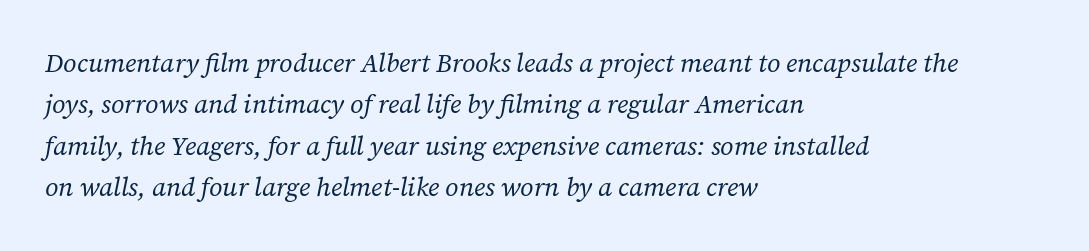
Horizontal bands of white between lines are of average thickness. The space directly below the letters is spotless. Between one letter and the next there's only the usual sliver of space. Characters are canted at an angle relative to the baseline's perpendicular. The weight tops out at a normal text grade. Reading down the block, your eye returns to a fixed left position each line.
